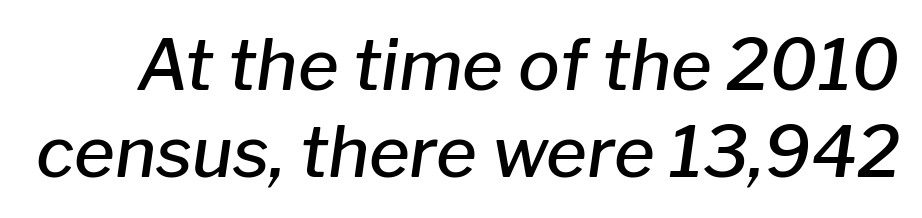
{"italic": "yes", "lean": "right", "slant_degrees": 8, "bold": "semi", "weight": "semibold", "width": "normal", "stroke_contrast": "low", "x_height": "medium", "monospaced": "no", "underline": "no", "line_spacing": "normal", "line_spacing_ratio": 1.25, "letter_spacing": "normal", "letter_spacing_em": 0.0, "glyph_px": 70}
